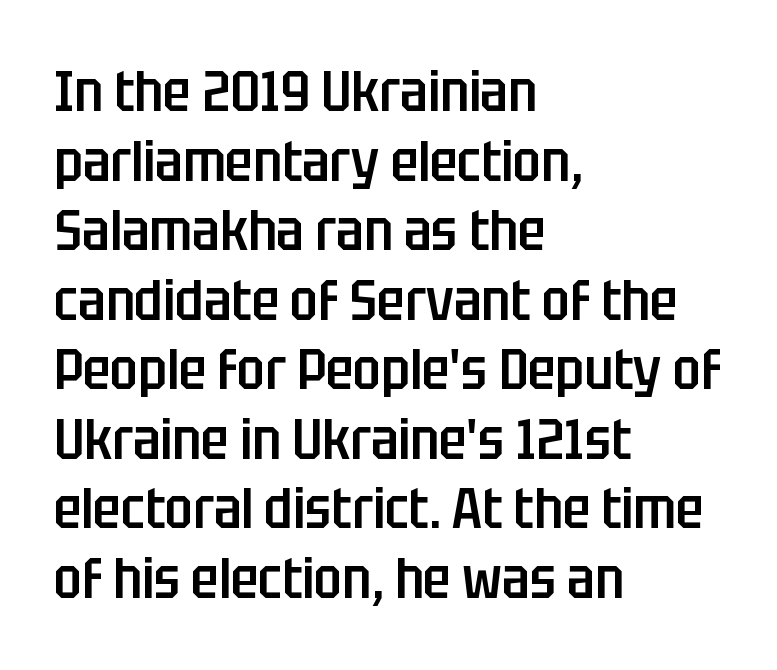
A semibold gives these letters moderate extra thickness, short of bold. The letters advance in unequal steps, a hallmark of proportional type. The face used here is rendered with its standard letterfit. The text block is weighted toward the left margin, trailing off unevenly rightward. Characters remain perfectly vertical along every line. The zone under the glyphs is completely vacant.
